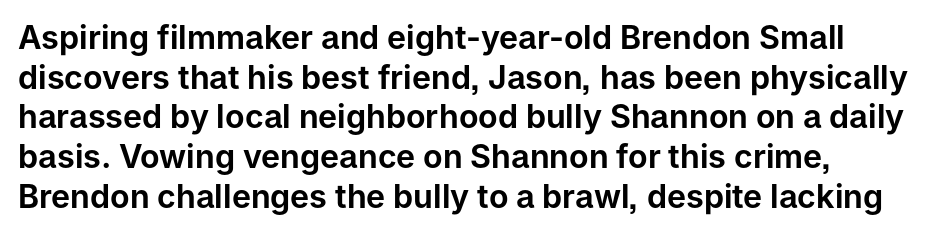
Caption: standard tracking, unaltered. The string is rendered with underlining switched off. Does the type have serifs? No, each stem ends abruptly. The passage shown is typed in a proportional face where columns would drift. Rendered with straight, roman letterforms.
